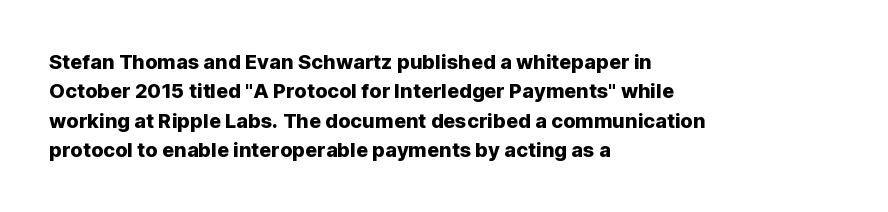
{"italic": "no", "underline": "no", "align": "left", "line_spacing": "normal", "line_spacing_ratio": 1.47, "letter_spacing": "normal", "letter_spacing_em": 0.0, "glyph_px": 20}
